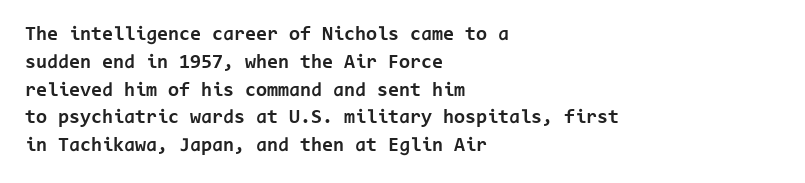
Q: Is the text bold? A: Yes.
Q: Is the text italic (slanted)? A: No, it is upright.
Q: Is the text underlined? A: No.
Q: How is the paragraph aligned? A: Left-aligned.
Q: Is the spacing between letters normal or unusually wide? A: Normal.
Q: Is the spacing between lines tight, normal or loose? A: Normal.
